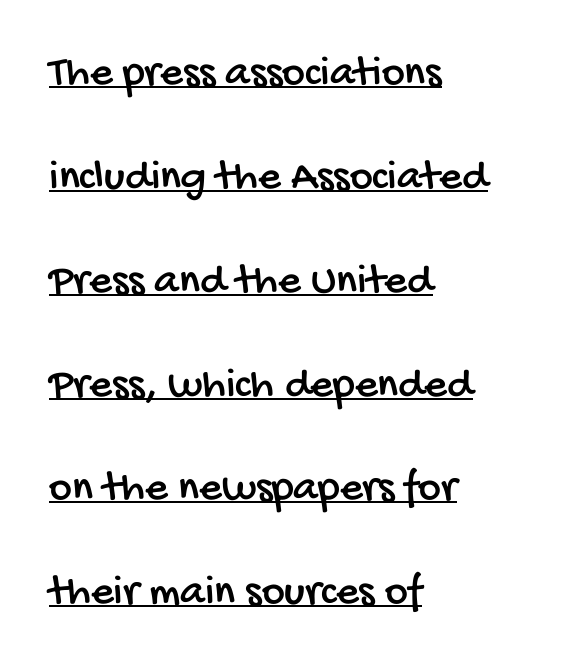
{"serif": "no", "width": "condensed", "stroke_contrast": "low", "x_height": "large", "monospaced": "no", "underline": "yes", "align": "left", "line_spacing": "loose", "line_spacing_ratio": 2.36, "letter_spacing": "normal", "letter_spacing_em": 0.0, "glyph_px": 44}
